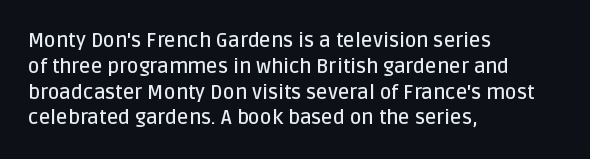
This is the in-between weight designers call semibold or demi. The passage is arranged the way most books set body copy — flush left. No word sits above an underline. Normally led — the rows are evenly, conventionally spaced. Observe the ordinary spacing: letters are neighbours, not strangers. The type sits square on the baseline with zero lean.
